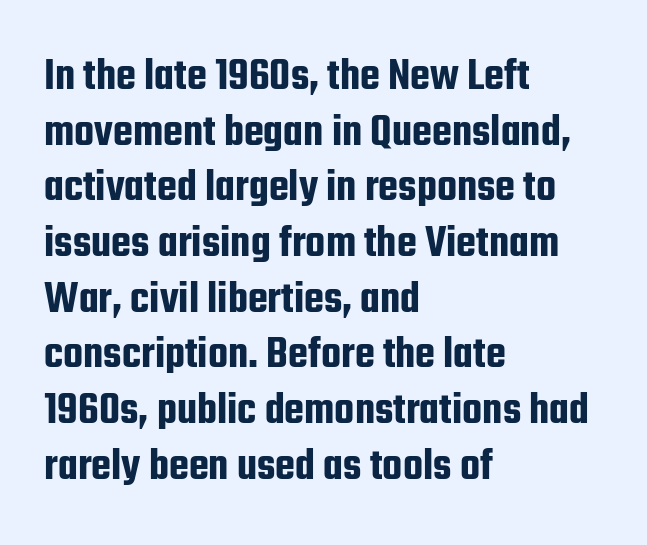
{"serif": "no", "italic": "no", "width": "condensed", "stroke_contrast": "low", "x_height": "medium", "monospaced": "no", "underline": "no", "align": "left", "line_spacing_ratio": 1.21, "letter_spacing": "normal", "letter_spacing_em": 0.0, "glyph_px": 46}
